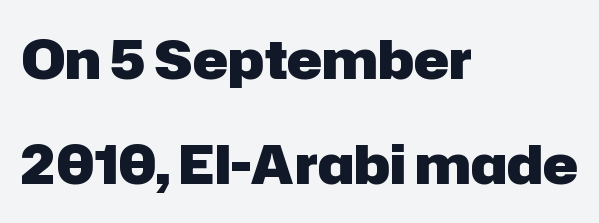
The image shows 53 px heavy sans-serif type, upright; set left-aligned, loose line spacing (1.99x), normal letter spacing, not underlined; low stroke contrast and a medium x-height.
